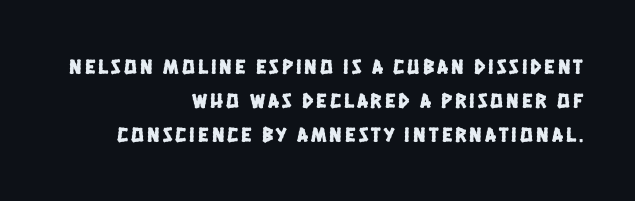
A clean baseline with only descenders dipping below it. The rag falls on the left side of this text block. The line-height multiplier appears to be the usual default.
